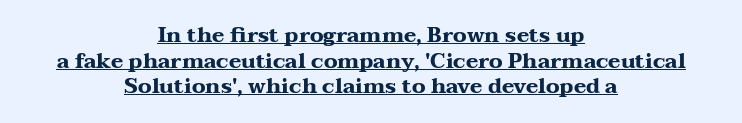
The image shows 21 px bold type, upright; set centered, line spacing 1.22x, normal letter spacing, underlined.
